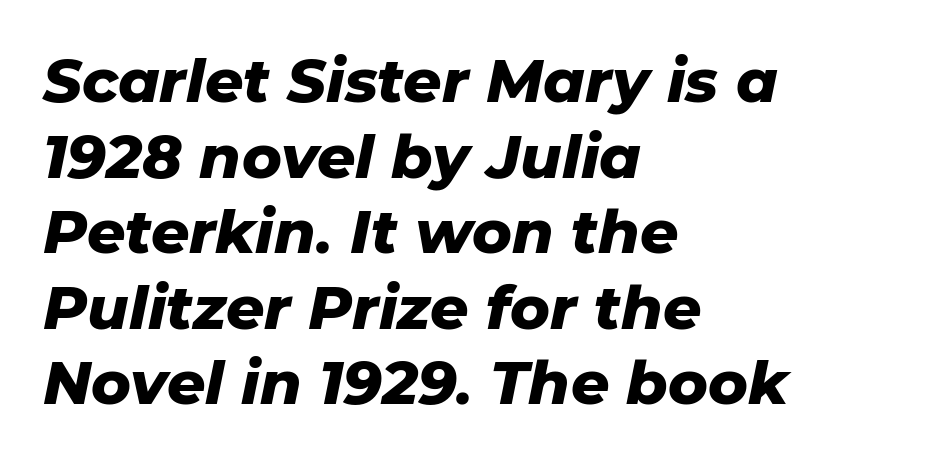
Q: Is the text bold? A: Yes.
Q: Is the text italic (slanted)? A: Yes, it leans right by about 11 degrees.
Q: Is the text underlined? A: No.
Q: How is the paragraph aligned? A: Left-aligned.
Q: Is the spacing between letters normal or unusually wide? A: Normal.
Q: Is the spacing between lines tight, normal or loose? A: Normal.
Q: Width (condensed, normal, or wide)? A: Normal.
Q: Stroke contrast? A: Low.
Q: x-height? A: Medium.
Q: Monospaced? A: No.
